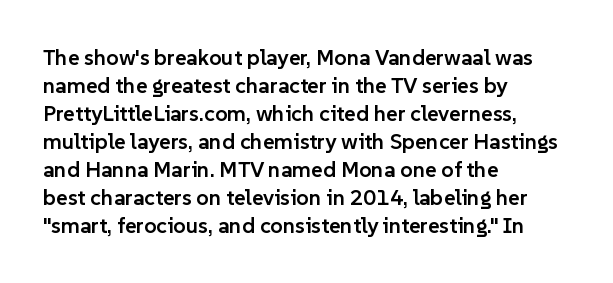
The image shows 22 px text type, upright; set left-aligned, normal line spacing (1.27x), normal letter spacing, not underlined.
